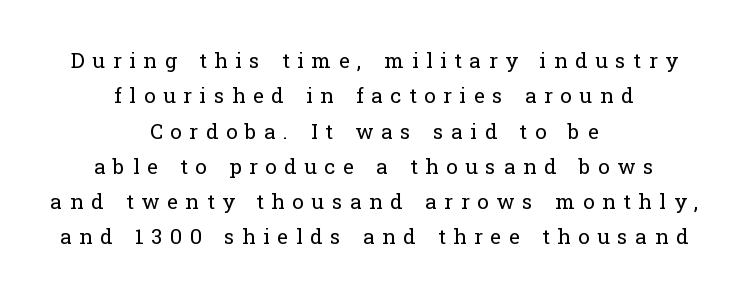
Regular leading. Quick note: not italic, upright. This rendering widens character spacing well past its baseline value. Visually the block forms a symmetrical silhouette, jagged on both flanks. Decoration check: the copy has no underline.
